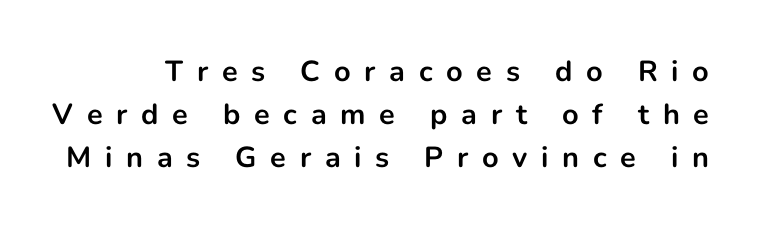
{"serif": "no", "italic": "no", "bold": "yes", "weight": "bold", "width": "normal", "stroke_contrast": "low", "x_height": "medium", "monospaced": "no", "underline": "no", "line_spacing": "normal", "line_spacing_ratio": 1.48, "letter_spacing": "wide", "letter_spacing_em": 0.47, "glyph_px": 29}
